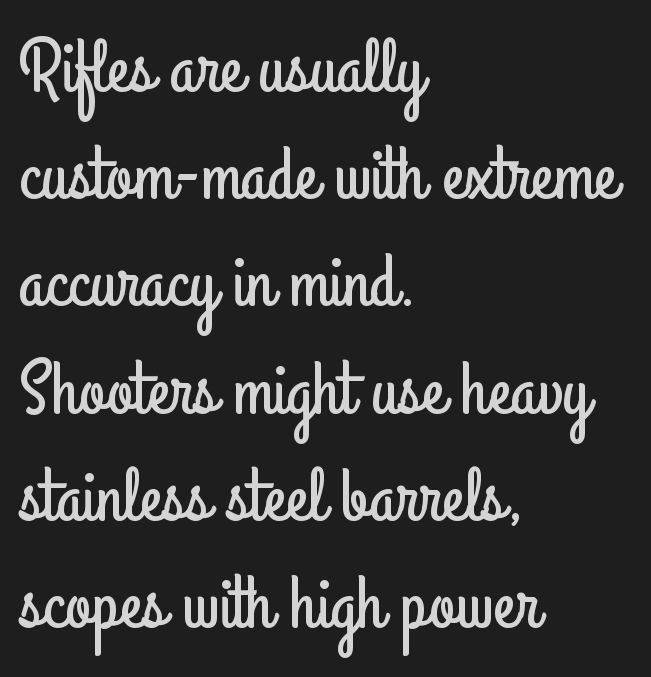
Successive baselines arrive at the customary interval. A sans-serif font was chosen for this passage. Clear beneath every line of the passage. The paragraph has a hard left edge and a soft right edge. Here the glyphs are tracked normally, forming tight word shapes.
